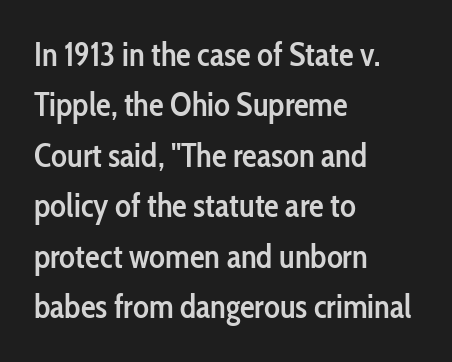
{"serif": "no", "italic": "no", "bold": "semi", "weight": "semibold", "width": "condensed", "stroke_contrast": "low", "x_height": "medium", "monospaced": "no", "underline": "no", "align": "left", "line_spacing": "normal", "line_spacing_ratio": 1.53, "letter_spacing": "normal", "letter_spacing_em": 0.0, "glyph_px": 33}
